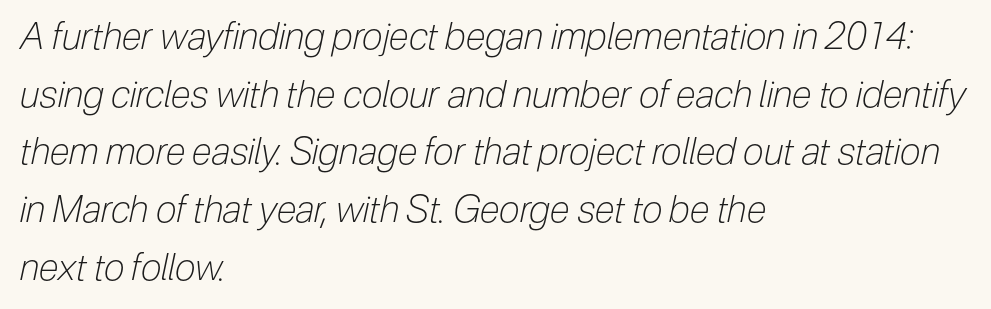
The image shows 37 px light, condensed type, italic (leaning right); set left-aligned, normal line spacing (1.56x), normal letter spacing, not underlined; low stroke contrast and a medium x-height.
